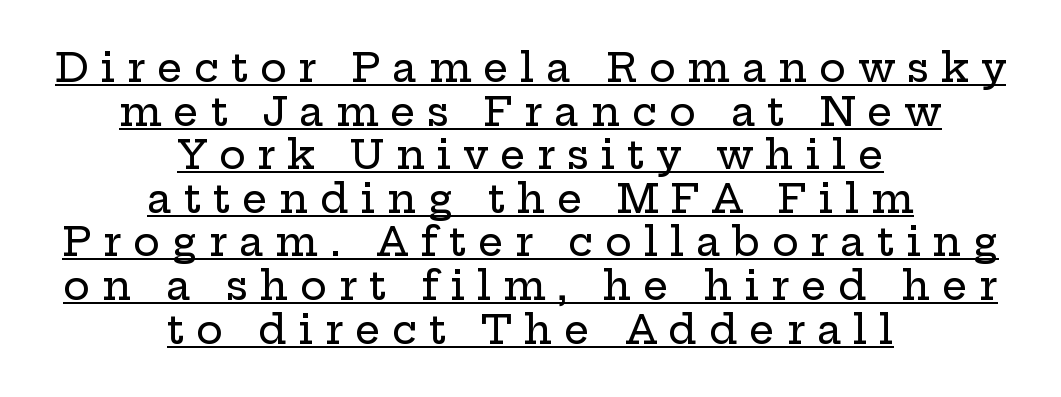
Q: Is the text italic (slanted)? A: No, it is upright.
Q: Is the typeface a serif or a sans-serif typeface? A: Serif.
Q: Is the text underlined? A: Yes.
Q: How is the paragraph aligned? A: Centered.
Q: Is the spacing between letters normal or unusually wide? A: Unusually wide.
Q: Is the spacing between lines tight, normal or loose? A: Tight.
Q: Width (condensed, normal, or wide)? A: Wide.
Q: Stroke contrast? A: Low.
Q: x-height? A: Medium.
Q: Monospaced? A: No.
